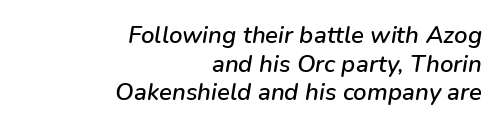
Q: Is the text italic (slanted)? A: Yes, it leans right by about 9 degrees.
Q: Is the text underlined? A: No.
Q: How is the paragraph aligned? A: Right-aligned.
Q: Is the spacing between letters normal or unusually wide? A: Normal.
